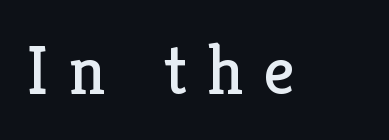
{"serif": "yes", "italic": "no", "bold": "no", "weight": "regular", "width": "normal", "stroke_contrast": "low", "x_height": "medium", "monospaced": "no", "underline": "no", "letter_spacing": "wide", "letter_spacing_em": 0.3, "glyph_px": 69}
